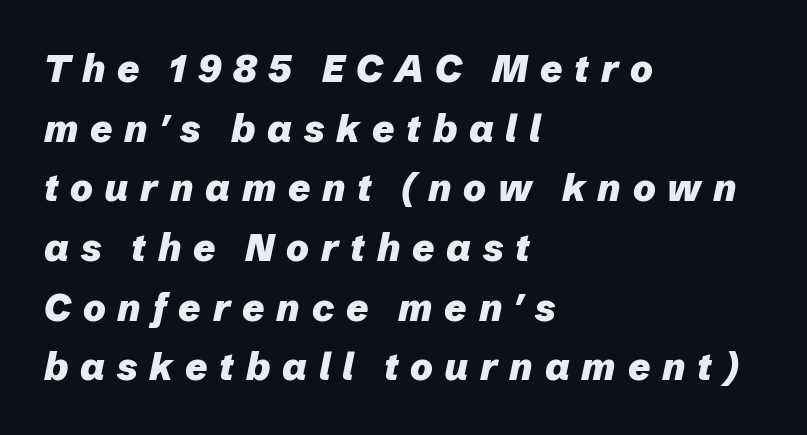
{"italic": "yes", "lean": "right", "slant_degrees": 12, "bold": "yes", "weight": "heavy", "width": "normal", "stroke_contrast": "low", "x_height": "medium", "monospaced": "no", "underline": "no", "align": "left", "line_spacing": "normal", "line_spacing_ratio": 1.57, "letter_spacing": "wide", "letter_spacing_em": 0.31, "glyph_px": 38}
